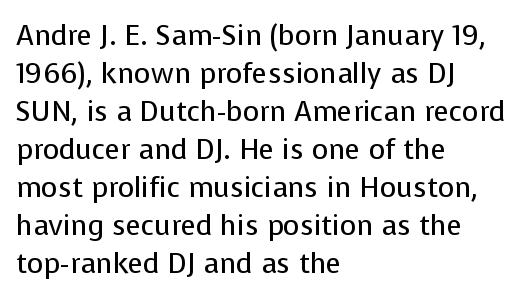
Q: Is the text bold? A: No.
Q: Is the text italic (slanted)? A: No, it is upright.
Q: Is the typeface a serif or a sans-serif typeface? A: Sans-serif.
Q: Is the text underlined? A: No.
Q: How is the paragraph aligned? A: Left-aligned.
Q: Is the spacing between letters normal or unusually wide? A: Normal.
Q: Is the spacing between lines tight, normal or loose? A: Normal.
Q: Width (condensed, normal, or wide)? A: Normal.
Q: Stroke contrast? A: Low.
Q: x-height? A: Medium.
Q: Monospaced? A: No.
